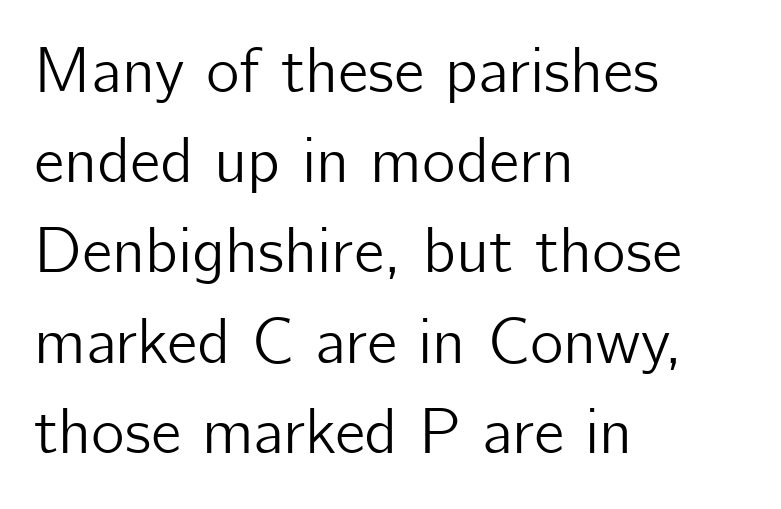
The image shows 64 px sans-serif type, upright; set left-aligned, normal line spacing (1.41x), normal letter spacing, not underlined; low stroke contrast and a medium x-height.
